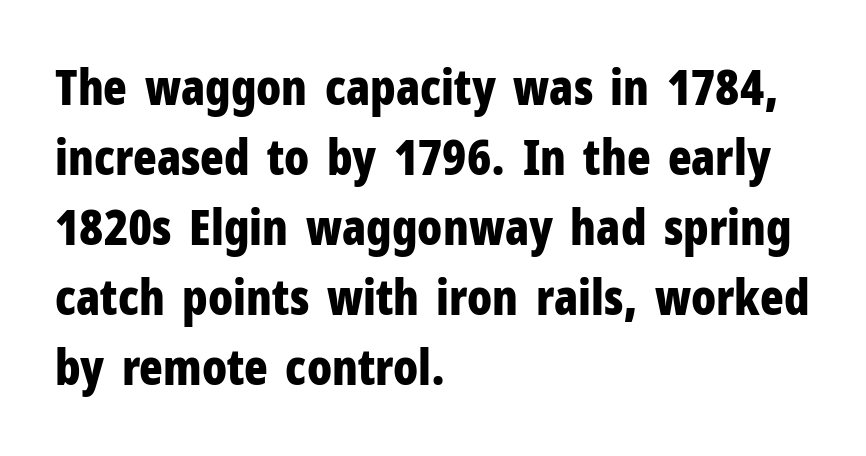
The image shows 49 px bold, condensed sans-serif type, upright; set left-aligned, normal line spacing (1.43x), normal letter spacing, not underlined; low stroke contrast and a medium x-height.
